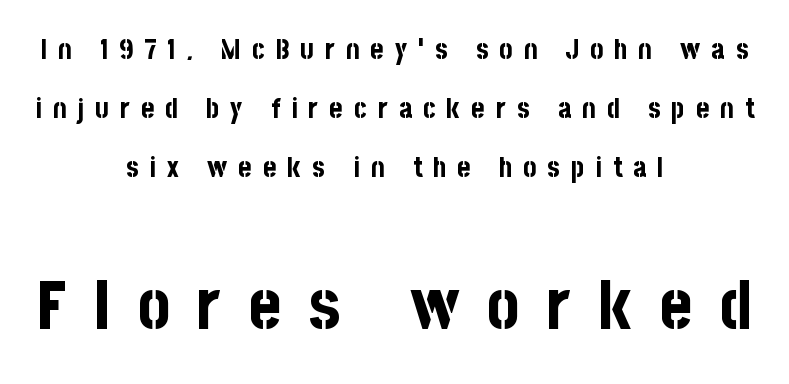
The image shows 69 px bold, condensed sans-serif type, upright; set centered, loose line spacing (2.11x), unusually wide letter spacing (+0.39 em), not underlined; the second (bottom) block is 2.46x larger; low stroke contrast and a large x-height.
